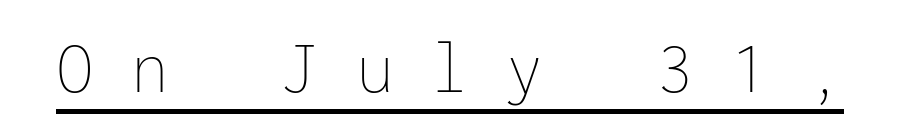
Tall strokes in this sample are plumb rather than angled. How are the letters spaced? Widely, with obvious added tracking. Is this a heavy cut? Hardly; it is regular or lighter. This is underlined copy, the kind a proofreader might mark for attention.
